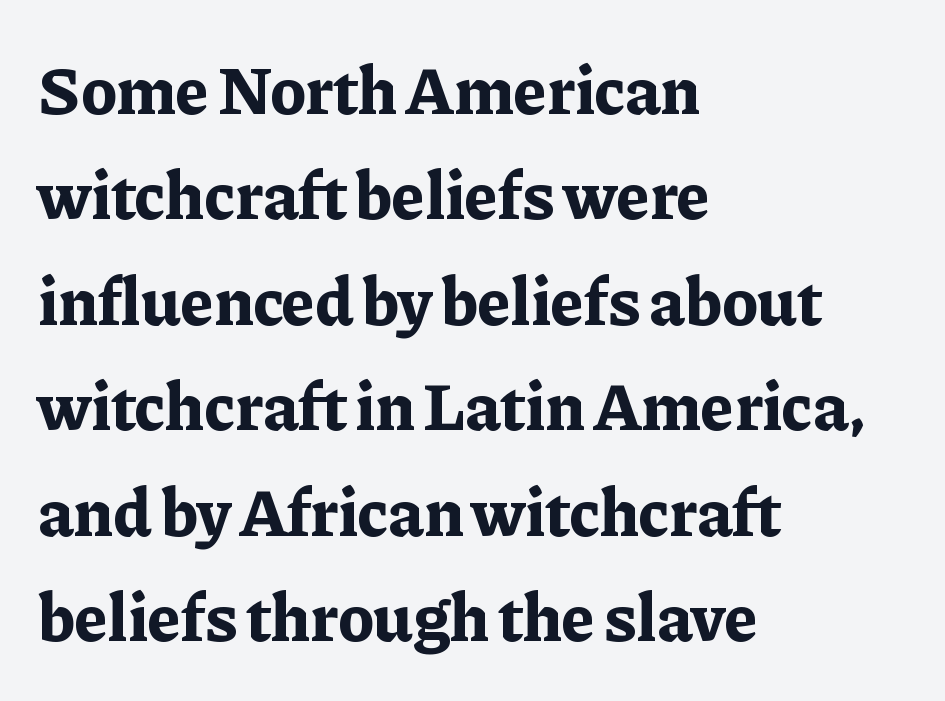
These lines are rendered in a variable-pitch font. The rendering uses a moderate line-height, typical for paragraphs. Caption: standard tracking, unaltered. Does the copy run flush right? No — it runs flush left. Decoration check: the copy has no underline. How heavy is the stroke? Heavy — this is a bold.
